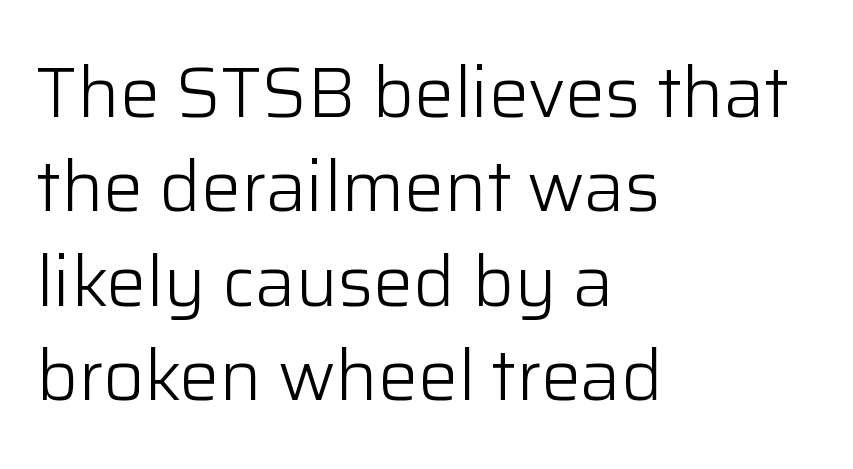
Typeset ragged right — the left edge is the straight one. Reading down the column, the eye jumps a familiar distance to each next line. Clear beneath every line of the passage. What stands out about the letter spacing? Nothing — it is the standard amount. The strokes are not fattened; the text isn't bold. You can tell from the bare stems that sans-serif type was used.
